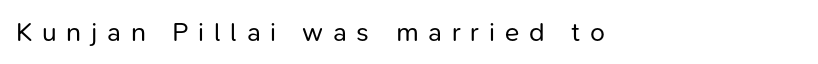
The image shows 27 px text type, upright; set left-aligned, unusually wide letter spacing (+0.36 em), not underlined.
